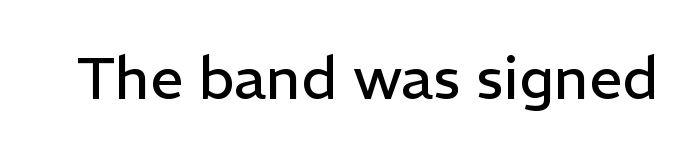
These lines are composed in type without serifs. The zone under the glyphs is completely vacant. Glyph-to-glyph distance matches everyday printed text. You could not count columns in this text — the font is proportionally spaced. In terms of posture, this sample is upright.
